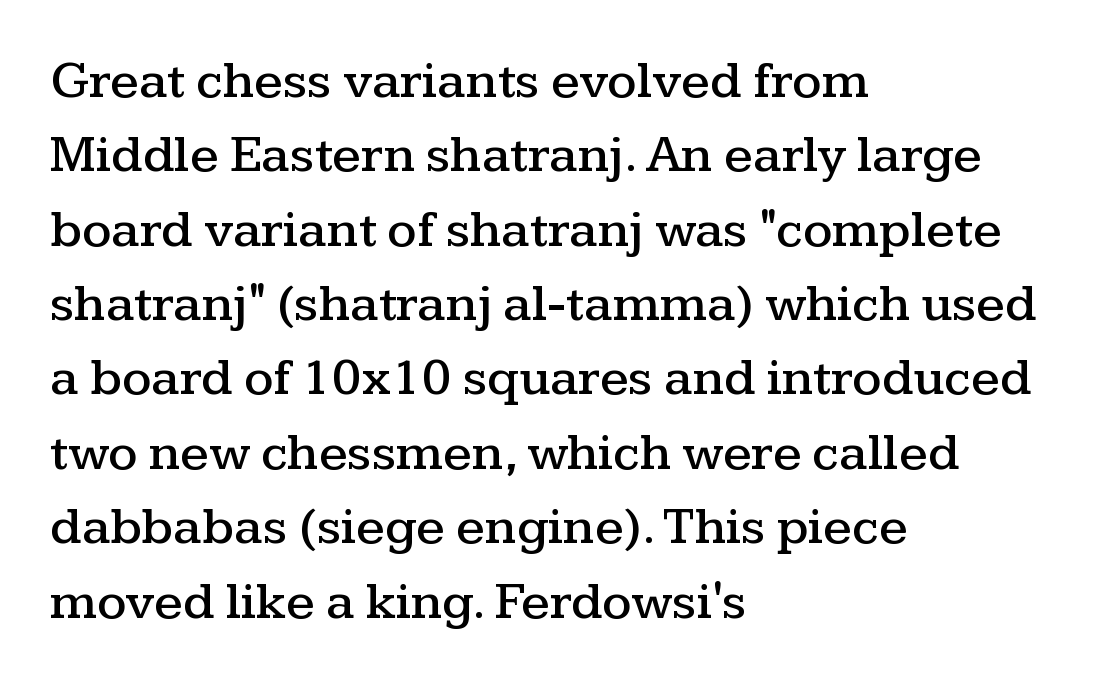
The image shows 52 px wide serif type, upright; set left-aligned, normal line spacing (1.43x), normal letter spacing, not underlined; medium stroke contrast and a medium x-height.
